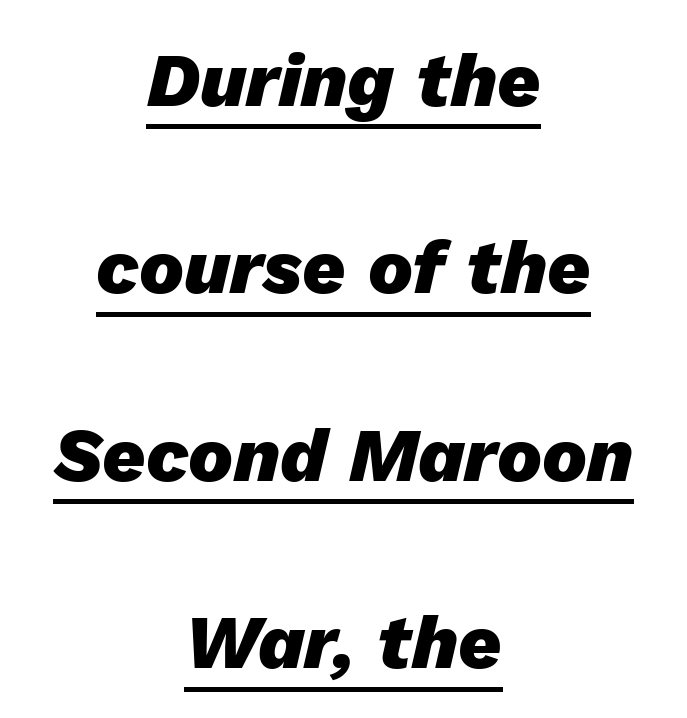
Strong, thick strokes mark this as bold type. The font's italic variant was chosen for this text. The compositor balanced each line on the midline. Underlined type.
